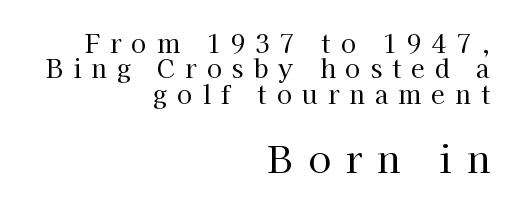
Q: Is the text bold? A: No.
Q: Is the text italic (slanted)? A: No, it is upright.
Q: Is the typeface a serif or a sans-serif typeface? A: Serif.
Q: Is the text underlined? A: No.
Q: How is the paragraph aligned? A: Right-aligned.
Q: Is the spacing between letters normal or unusually wide? A: Unusually wide.
Q: Is the spacing between lines tight, normal or loose? A: Tight.
Q: Which block of text is set in a larger size, the first (top) or the second (bottom)? A: The second (bottom) one.
Q: Width (condensed, normal, or wide)? A: Normal.
Q: Stroke contrast? A: High.
Q: x-height? A: Medium.
Q: Monospaced? A: No.
